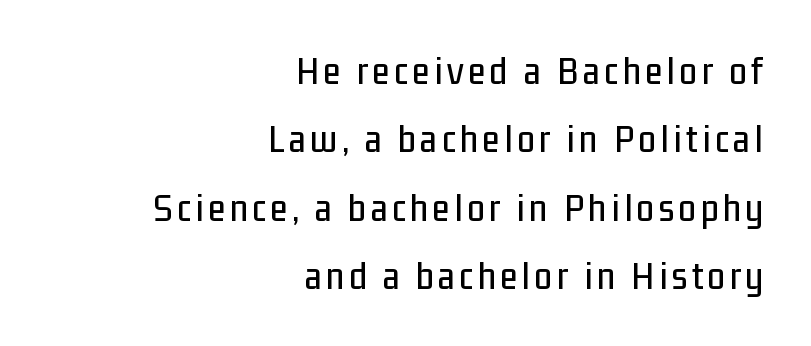
{"serif": "no", "italic": "no", "width": "condensed", "stroke_contrast": "low", "x_height": "medium", "monospaced": "no", "underline": "no", "align": "right", "line_spacing_ratio": 1.71, "glyph_px": 40}
